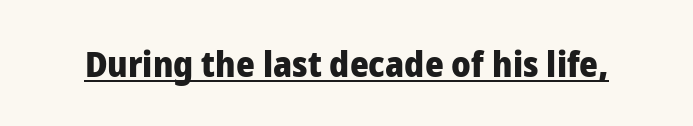
{"serif": "no", "italic": "no", "bold": "yes", "weight": "heavy", "width": "normal", "stroke_contrast": "low", "x_height": "medium", "monospaced": "no", "underline": "yes", "letter_spacing": "normal", "letter_spacing_em": 0.0, "glyph_px": 36}
